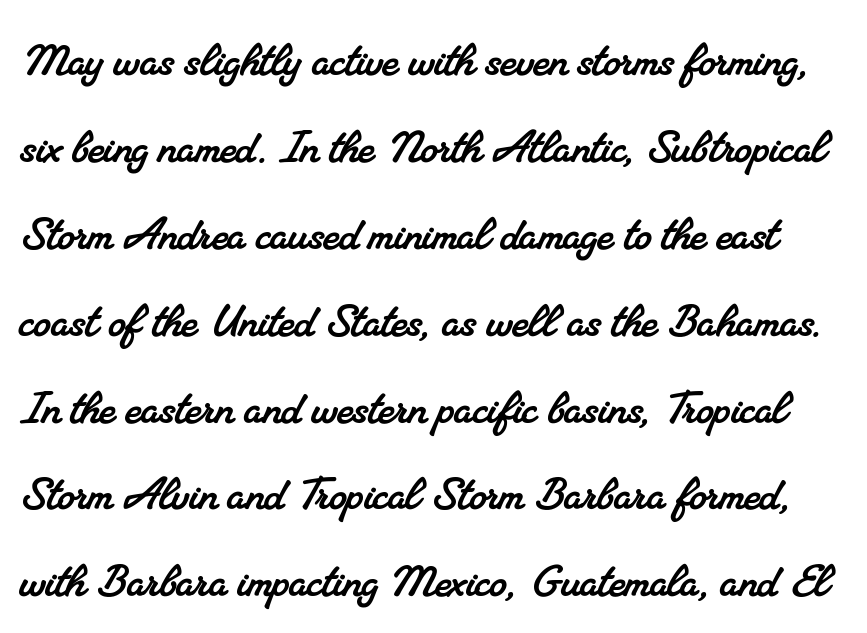
Letterform terminals end in serifs throughout the passage. Varying glyph widths throughout — classic text-font behaviour. Words float on clear page, feet unadorned. The line-height multiplier appears to be the usual default. The horizontal fit of the characters is conventional and even.
